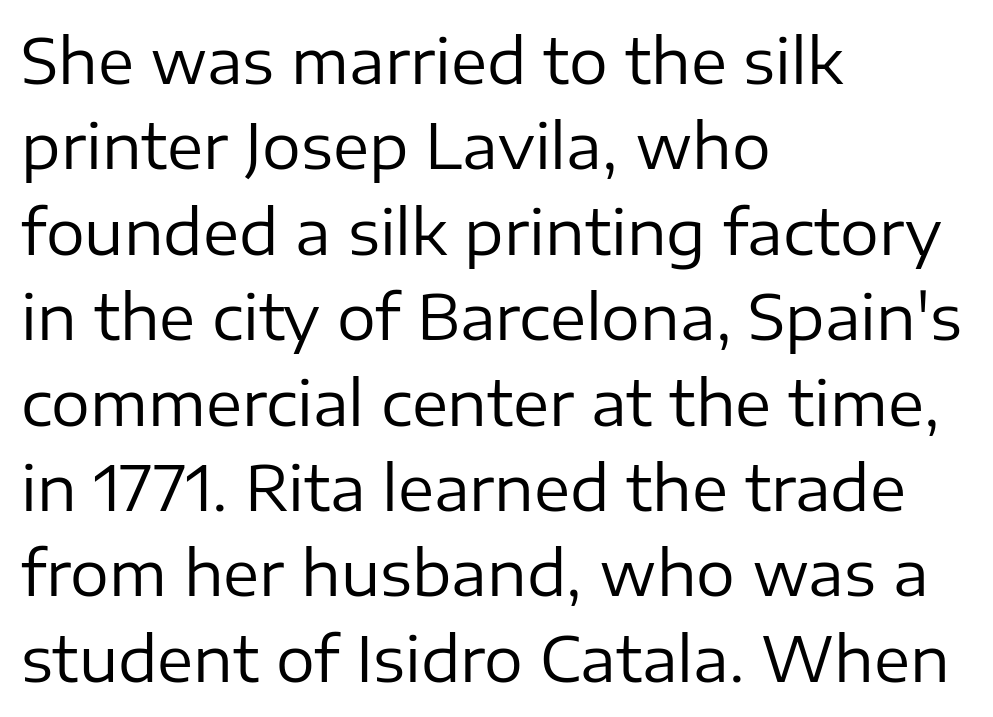
{"serif": "no", "italic": "no", "bold": "no", "weight": "regular", "width": "normal", "stroke_contrast": "low", "x_height": "medium", "monospaced": "no", "underline": "no", "align": "left", "line_spacing": "normal", "line_spacing_ratio": 1.4, "letter_spacing": "normal", "letter_spacing_em": 0.0, "glyph_px": 61}
